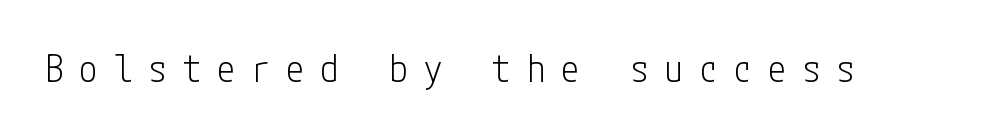
{"serif": "no", "italic": "no", "bold": "no", "weight": "light", "width": "condensed", "stroke_contrast": "low", "x_height": "medium", "underline": "no", "letter_spacing": "wide", "letter_spacing_em": 0.43, "glyph_px": 37}
